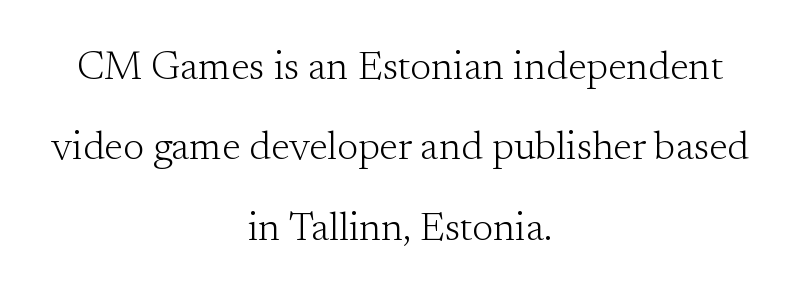
Q: Is the text bold? A: No.
Q: Is the text italic (slanted)? A: No, it is upright.
Q: Is the typeface a serif or a sans-serif typeface? A: Serif.
Q: Is the text underlined? A: No.
Q: How is the paragraph aligned? A: Centered.
Q: Is the spacing between letters normal or unusually wide? A: Normal.
Q: Is the spacing between lines tight, normal or loose? A: Loose.
Q: Width (condensed, normal, or wide)? A: Normal.
Q: Stroke contrast? A: Medium.
Q: x-height? A: Small.
Q: Monospaced? A: No.
